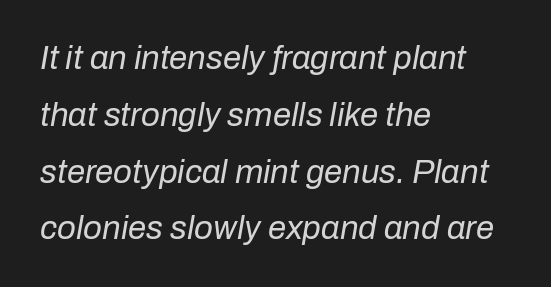
The lines are quadded left. The letters advance in unequal steps, a hallmark of proportional type. The line texture is even and compact thanks to regular tracking. The glyphs look as if they've been sheared to an angle. The characters are drawn with everyday or finer stroke widths. A bare baseline throughout the passage.
